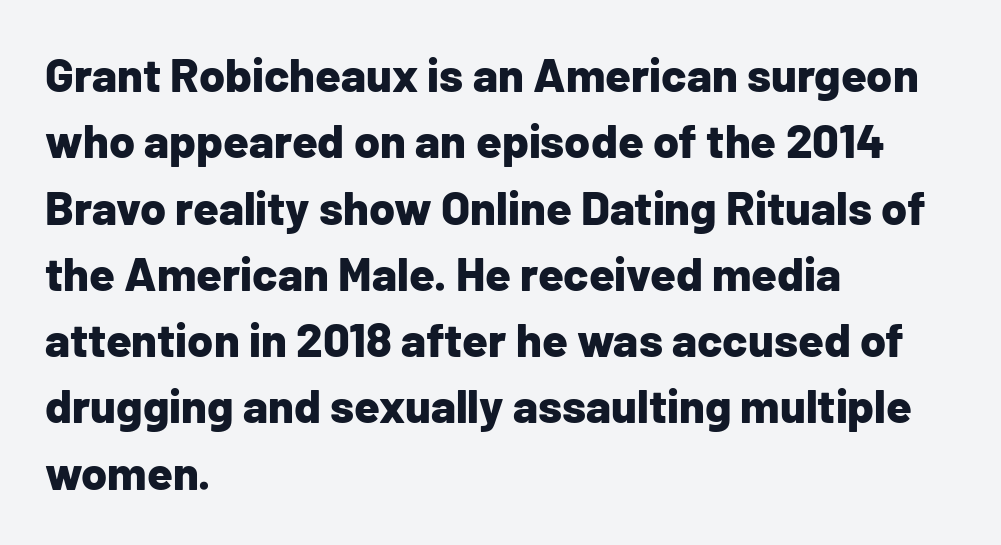
{"serif": "no", "italic": "no", "bold": "yes", "weight": "bold", "width": "normal", "stroke_contrast": "low", "x_height": "medium", "monospaced": "no", "underline": "no", "align": "left", "line_spacing": "normal", "line_spacing_ratio": 1.41, "letter_spacing": "normal", "letter_spacing_em": 0.0, "glyph_px": 47}
